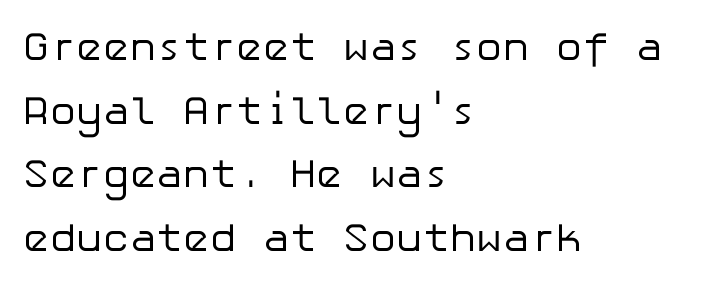
Q: Is the text bold? A: No.
Q: Is the text italic (slanted)? A: No, it is upright.
Q: Is the typeface a serif or a sans-serif typeface? A: Sans-serif.
Q: Is the text underlined? A: No.
Q: How is the paragraph aligned? A: Left-aligned.
Q: Is the spacing between letters normal or unusually wide? A: Normal.
Q: Is the spacing between lines tight, normal or loose? A: Normal.
Q: Width (condensed, normal, or wide)? A: Normal.
Q: Stroke contrast? A: Low.
Q: x-height? A: Medium.
